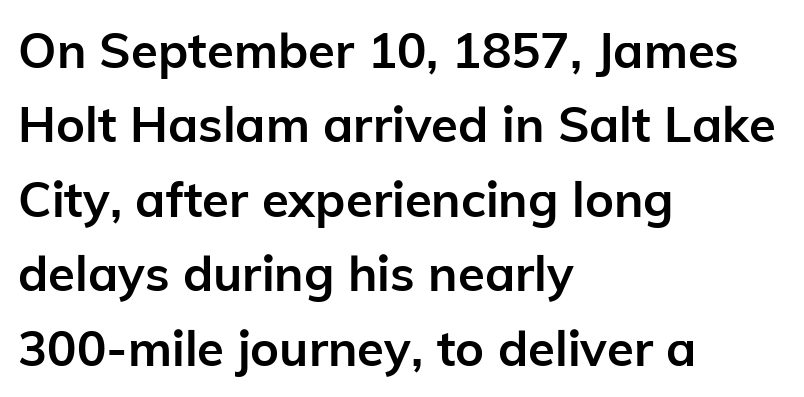
Proportional: the letters do not fall into vertical columns. How heavy is the stroke? Heavy — this is a bold. Evenly set lines give the paragraph a standard silhouette. The type sits square on the baseline with zero lean. Is the letter spacing exaggerated? No — it looks like the ordinary default. Serifs: no, the terminals of the letterforms are clean.
